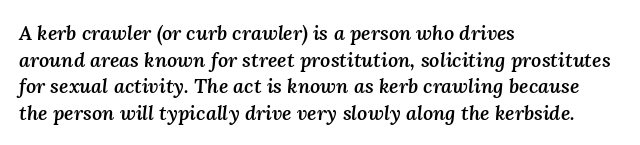
The image shows 20 px text type, italic (leaning right); set left-aligned, normal line spacing (1.33x), normal letter spacing, not underlined.
